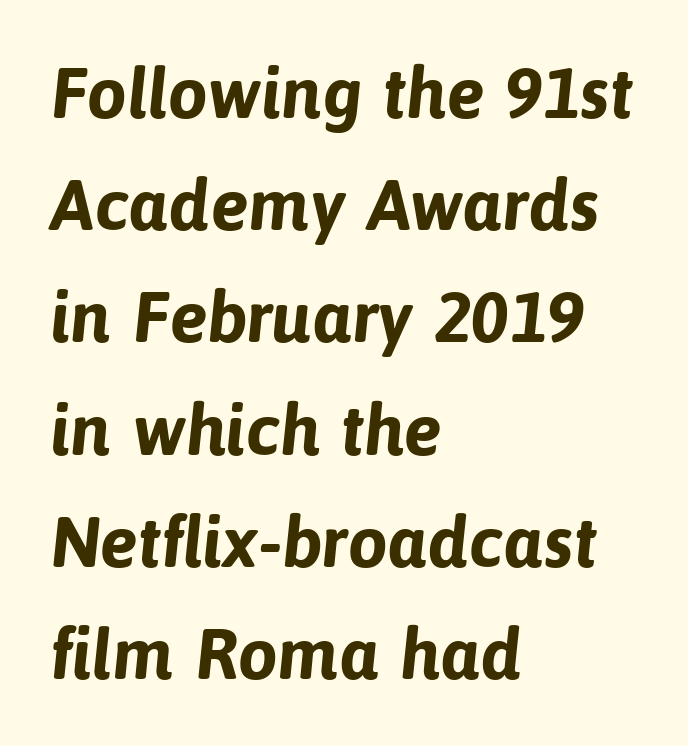
Does the type have serifs? No, each stem ends abruptly. The line-height multiplier appears to be the usual default. A bare baseline throughout the passage. Students, this is bold: see how much ink each stroke carries.
